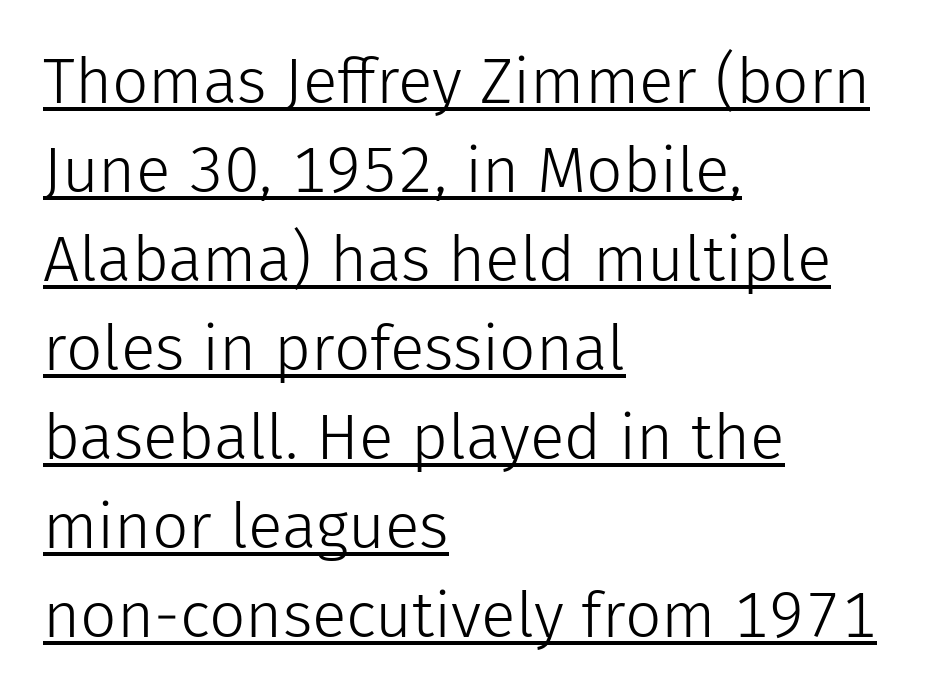
Alignment: flush left. No feet cap the strokes, marking this as sans-serif type. You could not count columns in this text — the font is proportionally spaced. Quick note: underline on.
